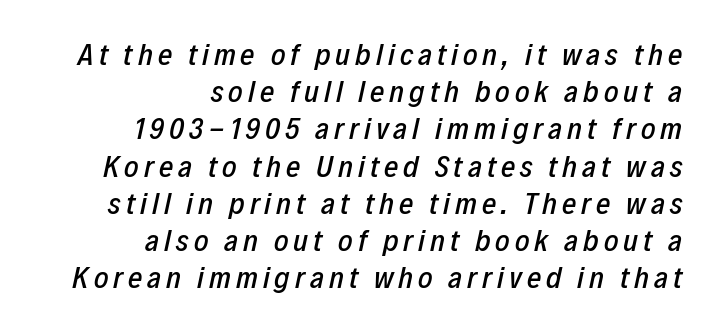
The image shows 31 px condensed type, italic (leaning right); set right-aligned, line spacing 1.2x, not underlined; low stroke contrast and a medium x-height.
